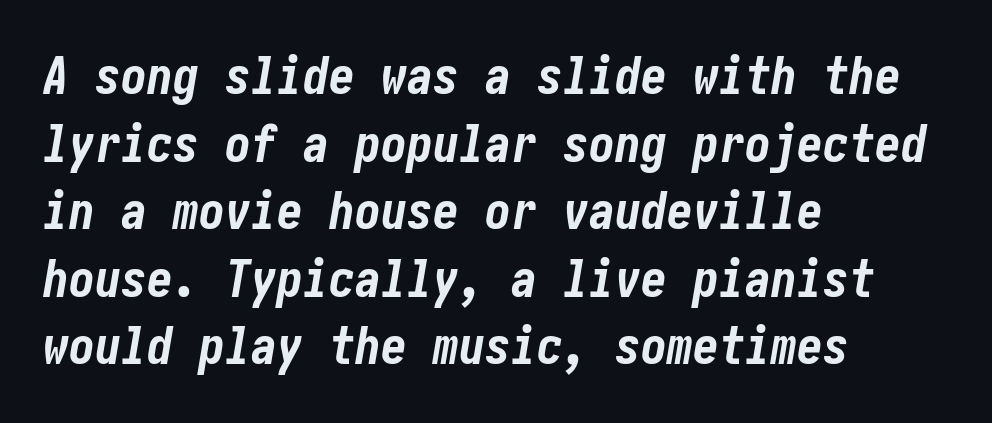
The image shows 52 px bold, condensed type, italic (leaning right); set left-aligned, normal line spacing (1.3x), normal letter spacing, not underlined; low stroke contrast and a medium x-height.
